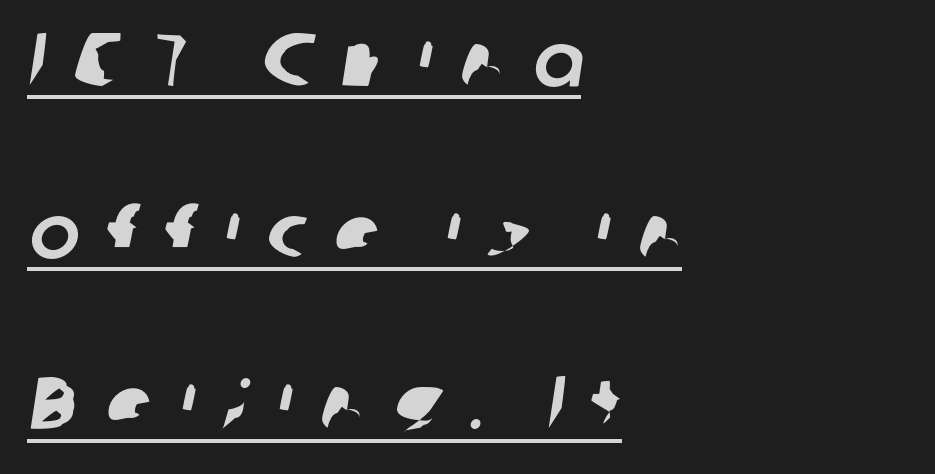
Q: Is the typeface a serif or a sans-serif typeface? A: Sans-serif.
Q: Is the text underlined? A: Yes.
Q: How is the paragraph aligned? A: Left-aligned.
Q: Is the spacing between letters normal or unusually wide? A: Unusually wide.
Q: Is the spacing between lines tight, normal or loose? A: Loose.
Q: Width (condensed, normal, or wide)? A: Normal.
Q: Stroke contrast? A: Low.
Q: x-height? A: Medium.
Q: Monospaced? A: No.
